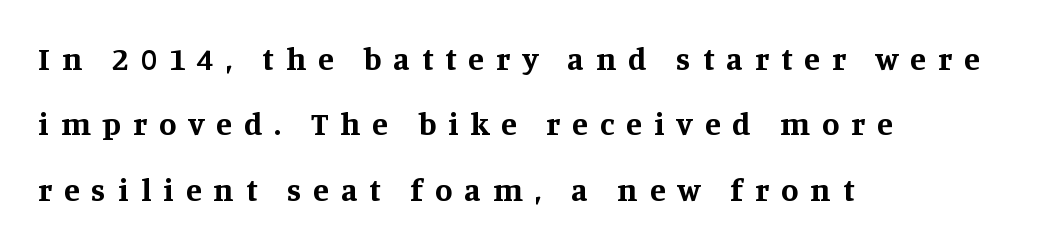
Q: Is the text bold? A: Yes.
Q: Is the text italic (slanted)? A: No, it is upright.
Q: Is the typeface a serif or a sans-serif typeface? A: Serif.
Q: Is the text underlined? A: No.
Q: How is the paragraph aligned? A: Left-aligned.
Q: Is the spacing between letters normal or unusually wide? A: Unusually wide.
Q: Is the spacing between lines tight, normal or loose? A: Loose.
Q: Width (condensed, normal, or wide)? A: Normal.
Q: Stroke contrast? A: Medium.
Q: x-height? A: Large.
Q: Monospaced? A: No.
